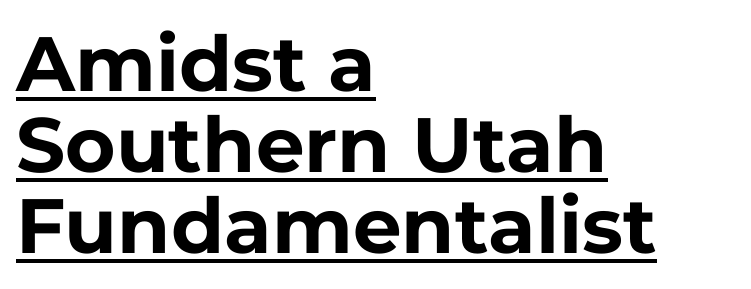
Every stem runs plumb, perpendicular to the baseline. This rendering leaves character spacing at its baseline value. This rendering features underlined lettering. The characters display no serif detailing; their extremities are plain. If you measured baseline to baseline, you'd find a short distance.
